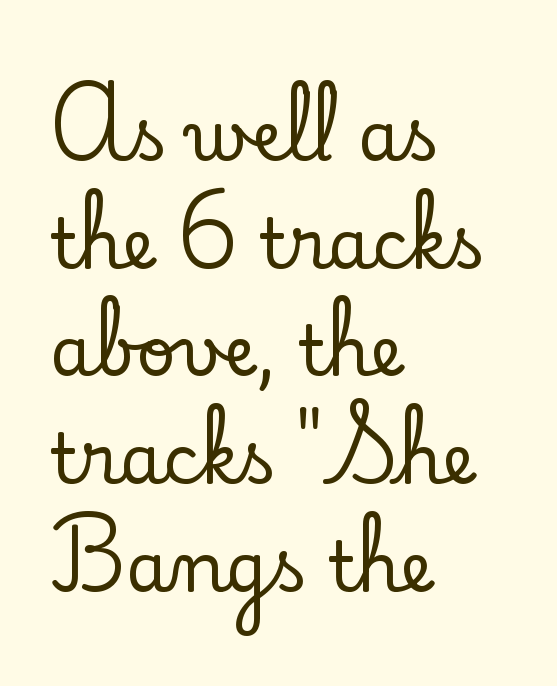
{"serif": "yes", "italic": "no", "width": "normal", "stroke_contrast": "low", "x_height": "small", "monospaced": "no", "underline": "no", "align": "left", "line_spacing": "normal", "line_spacing_ratio": 1.56, "letter_spacing": "normal", "letter_spacing_em": 0.0, "glyph_px": 69}
